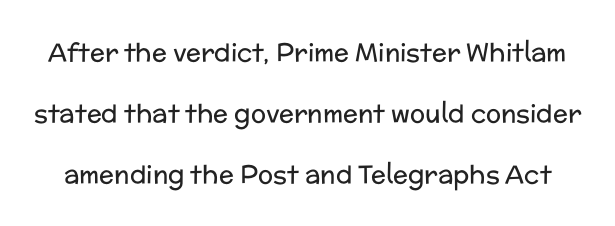
The image shows 25 px text type, upright; set loose line spacing (2.45x), normal letter spacing, not underlined.
